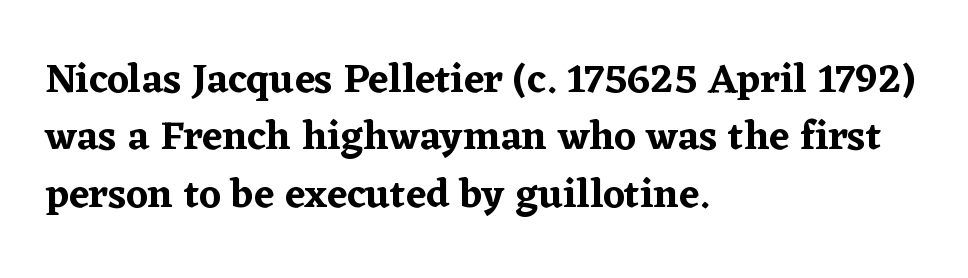
{"serif": "yes", "italic": "no", "width": "normal", "stroke_contrast": "low", "x_height": "medium", "monospaced": "no", "underline": "no", "align": "left", "line_spacing": "normal", "line_spacing_ratio": 1.4, "letter_spacing": "normal", "letter_spacing_em": 0.0, "glyph_px": 41}
